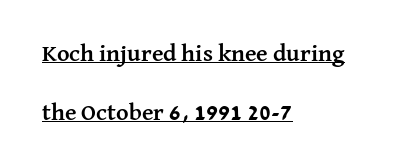
The passage shown is emphatically bold. Vertical strokes here are truly vertical. A typesetter would call this zero additional tracking. Typeset ragged right — the left edge is the straight one. Notice how a bar underscores the lettering throughout. Each new line begins a long way beneath the previous one.
